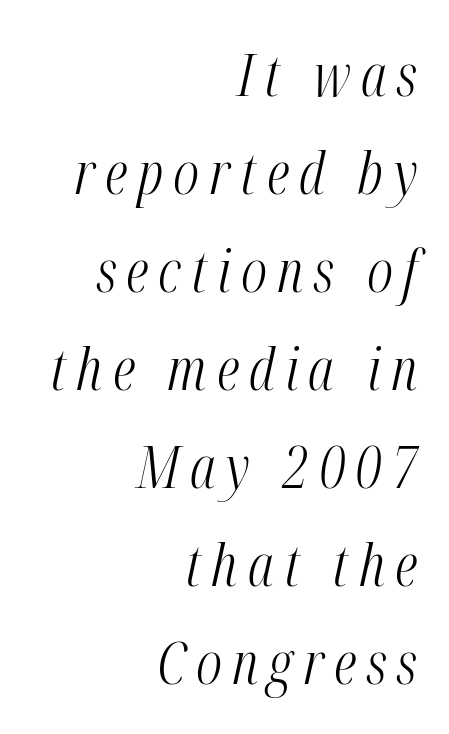
The image shows 59 px light, condensed type, italic (leaning right); set right-aligned, normal line spacing (1.66x), not underlined; medium stroke contrast and a medium x-height.
